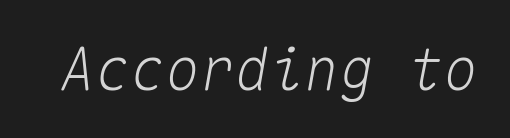
{"italic": "yes", "lean": "right", "slant_degrees": 10, "width": "normal", "stroke_contrast": "medium", "x_height": "medium", "monospaced": "yes", "underline": "no", "letter_spacing": "normal", "letter_spacing_em": 0.0, "glyph_px": 58}
